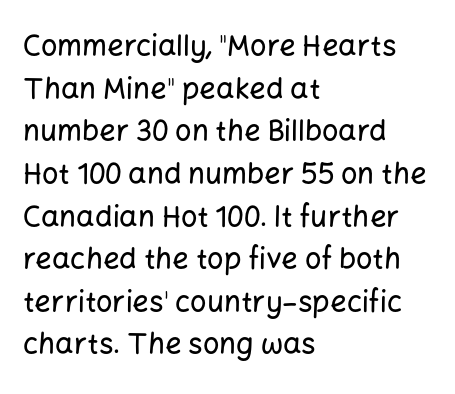
{"serif": "no", "italic": "no", "width": "normal", "stroke_contrast": "low", "x_height": "medium", "monospaced": "no", "underline": "no", "align": "left", "line_spacing": "normal", "line_spacing_ratio": 1.47, "letter_spacing": "normal", "letter_spacing_em": 0.0, "glyph_px": 29}
